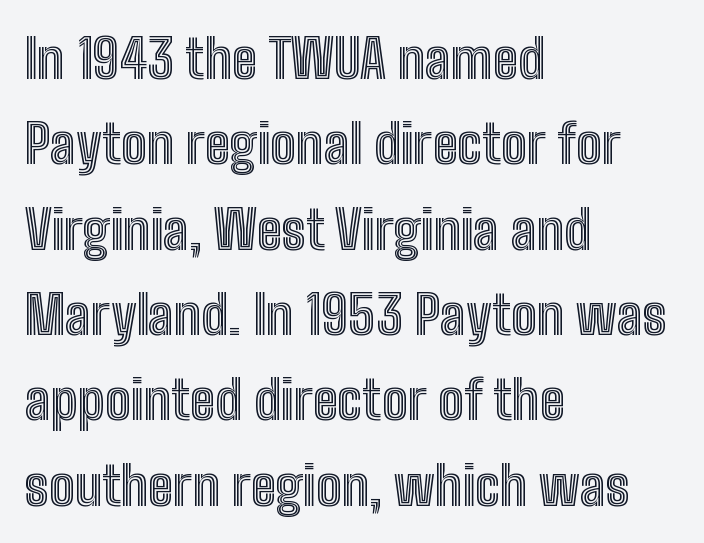
Beneath every word, the page is bare. This sample is left-justified, so line endings fall wherever the words run out. Interline gaps are of average width in this sample. A typesetter would call this zero additional tracking. You could not count columns in this text — the font is proportionally spaced. Italic? Not at all — the glyphs are vertical.
